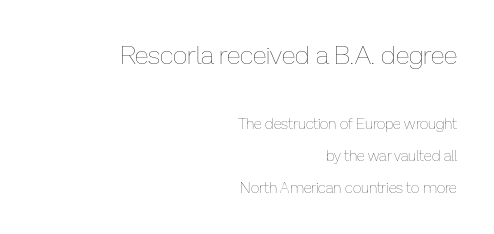
Q: Is the text bold? A: No.
Q: Is the text italic (slanted)? A: No, it is upright.
Q: Is the text underlined? A: No.
Q: How is the paragraph aligned? A: Right-aligned.
Q: Is the spacing between letters normal or unusually wide? A: Normal.
Q: Is the spacing between lines tight, normal or loose? A: Loose.
Q: Which block of text is set in a larger size, the first (top) or the second (bottom)? A: The first (top) one.
